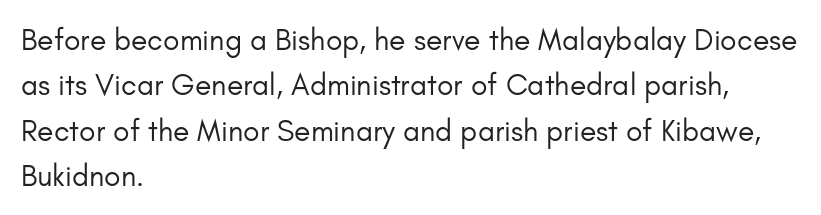
Normally led — the rows are evenly, conventionally spaced. Heft: none added — not bold. The type sits square on the baseline with zero lean. This sample has the flowing, uneven cadence of proportional lettering. The font family rendered here belongs to the sans-serif group.
